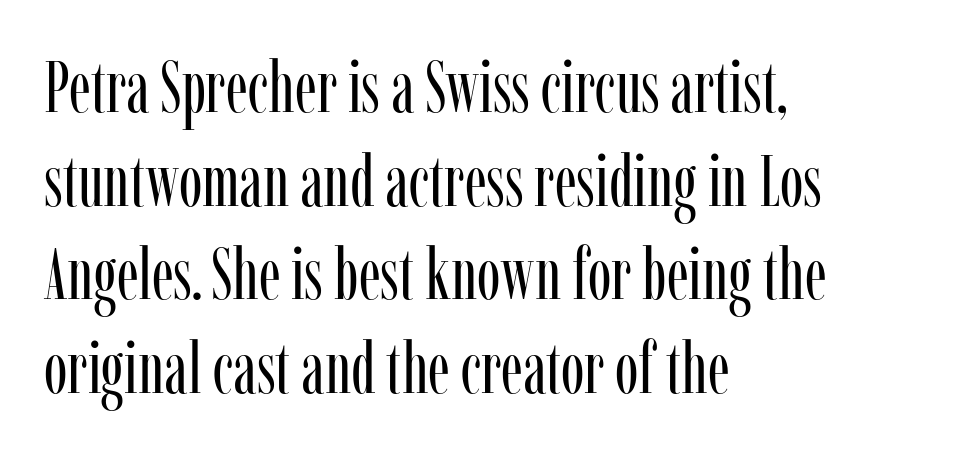
{"serif": "yes", "italic": "no", "bold": "no", "weight": "regular", "width": "condensed", "stroke_contrast": "low", "x_height": "medium", "monospaced": "no", "underline": "no", "align": "left", "line_spacing": "normal", "line_spacing_ratio": 1.32, "letter_spacing": "normal", "letter_spacing_em": 0.0, "glyph_px": 71}
